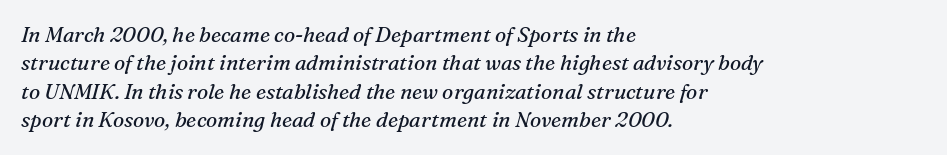
The image shows 21 px text type, italic (leaning right); set left-aligned, normal line spacing (1.35x), normal letter spacing, not underlined.
